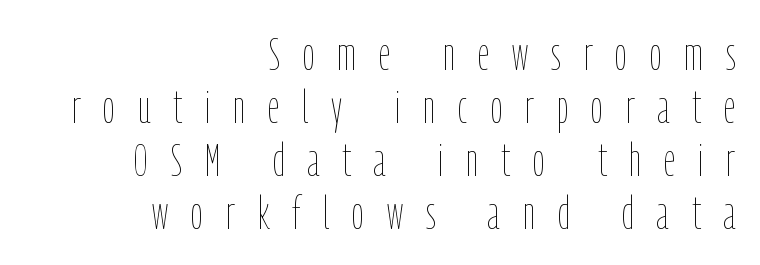
{"italic": "no", "bold": "no", "weight": "thin", "width": "condensed", "stroke_contrast": "low", "x_height": "medium", "monospaced": "no", "underline": "no", "align": "right", "line_spacing": "tight", "line_spacing_ratio": 1.15, "letter_spacing": "wide", "letter_spacing_em": 0.5, "glyph_px": 46}
